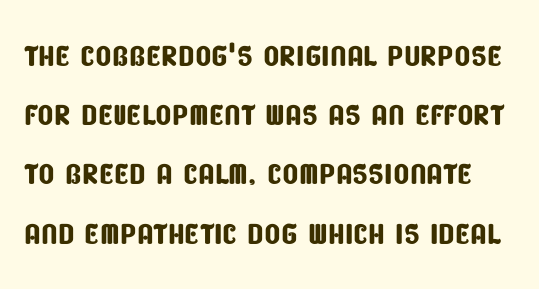
Notice how descenders clear the ascenders below comfortably — that's standard leading. Short note: letters normally spaced. No feet cap the strokes, marking this as sans-serif type. Is this a fixed-width face? No — the glyphs have proportional, varying widths. Descenders are the only things crossing below the line.
